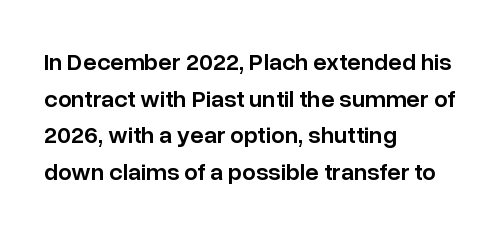
{"italic": "no", "bold": "semi", "underline": "no", "align": "left", "line_spacing": "normal", "line_spacing_ratio": 1.53, "letter_spacing": "normal", "letter_spacing_em": 0.0, "glyph_px": 24}
